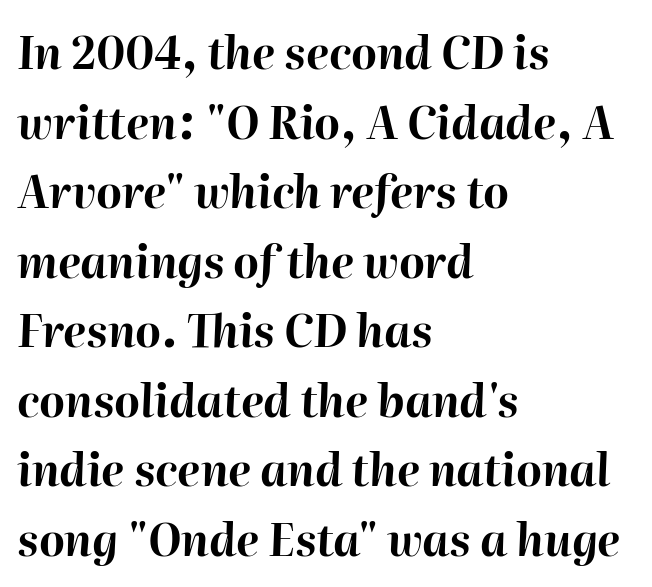
Q: Is the text bold? A: Yes.
Q: Is the text italic (slanted)? A: Yes, it leans right by about 2 degrees.
Q: Is the text underlined? A: No.
Q: How is the paragraph aligned? A: Left-aligned.
Q: Is the spacing between letters normal or unusually wide? A: Normal.
Q: Is the spacing between lines tight, normal or loose? A: Normal.
Q: Width (condensed, normal, or wide)? A: Normal.
Q: Stroke contrast? A: High.
Q: x-height? A: Medium.
Q: Monospaced? A: No.
